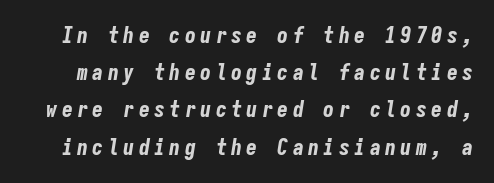
The image shows 22 px bold type, italic (leaning right); set normal line spacing (1.69x), unusually wide letter spacing (+0.2 em), not underlined.
